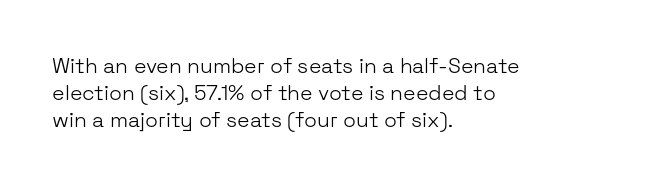
Q: Is the text bold? A: No.
Q: Is the text italic (slanted)? A: No, it is upright.
Q: Is the text underlined? A: No.
Q: How is the paragraph aligned? A: Left-aligned.
Q: Is the spacing between letters normal or unusually wide? A: Normal.
Q: Is the spacing between lines tight, normal or loose? A: Normal.
